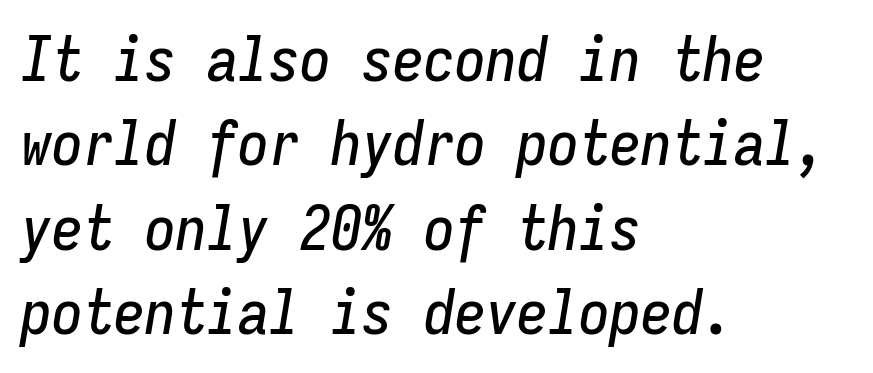
Evenly set lines give the paragraph a standard silhouette. The letters sit at their default tracking, neither squeezed nor spread. Fixed-width glyphs throughout — classic coding-font behaviour. The words here are not underlined.
